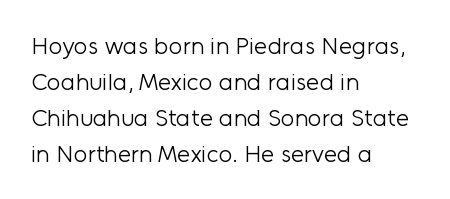
{"italic": "no", "bold": "no", "underline": "no", "align": "left", "line_spacing": "normal", "line_spacing_ratio": 1.5, "letter_spacing": "normal", "letter_spacing_em": 0.0, "glyph_px": 24}
